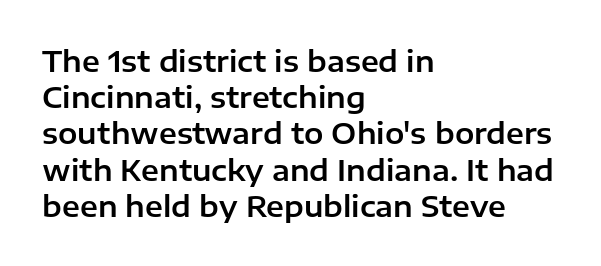
Nope, no serifs anywhere on these letters. Is this a fixed-width face? No — the glyphs have proportional, varying widths. A normal amount of white space separates one row of letters from the next. Beneath every word, the page is bare. Nope, not italic — everything's standing straight.
